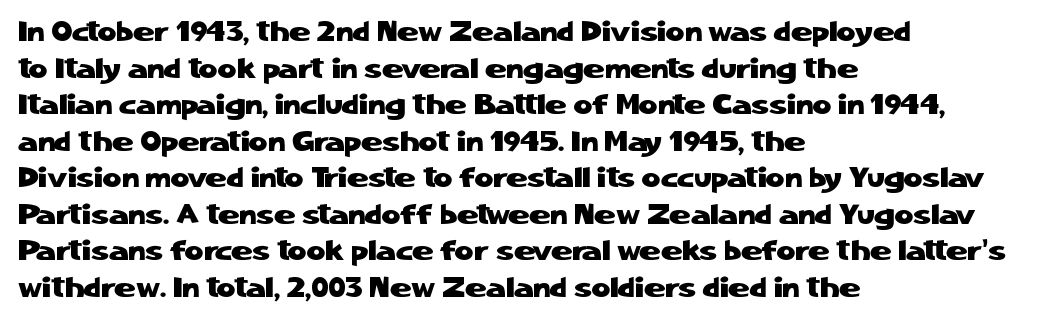
The image shows 29 px sans-serif type, upright; set left-aligned, normal line spacing (1.26x), normal letter spacing, not underlined; low stroke contrast and a medium x-height.
